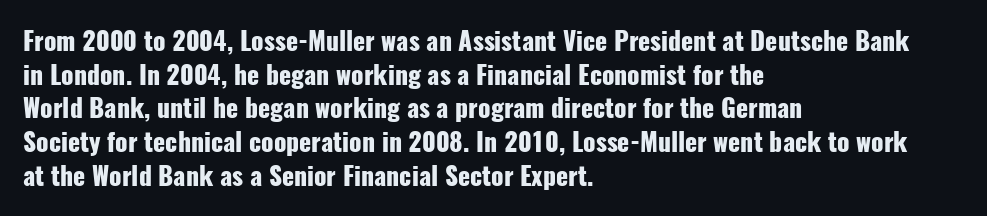
{"italic": "no", "bold": "yes", "underline": "no", "align": "left", "line_spacing": "normal", "line_spacing_ratio": 1.35, "letter_spacing": "normal", "letter_spacing_em": 0.0, "glyph_px": 25}
